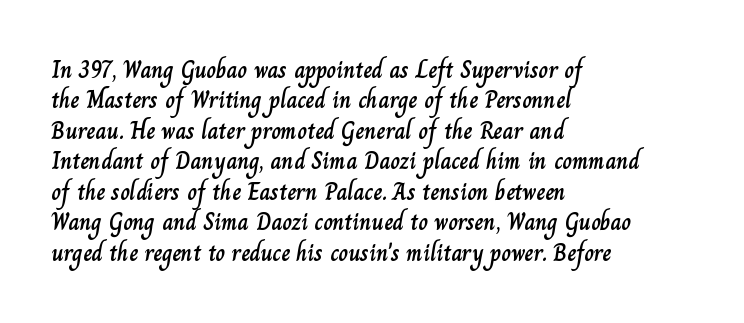
Q: Is the text italic (slanted)? A: Yes.
Q: Is the text underlined? A: No.
Q: How is the paragraph aligned? A: Left-aligned.
Q: Is the spacing between letters normal or unusually wide? A: Normal.
Q: Is the spacing between lines tight, normal or loose? A: Normal.
